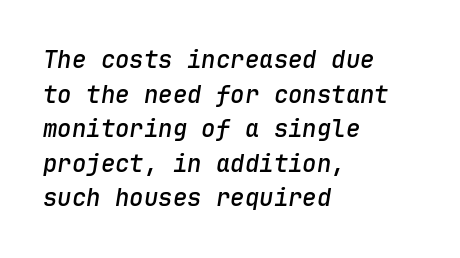
The image shows 24 px text type, italic (leaning right); set left-aligned, normal line spacing (1.44x), normal letter spacing, not underlined.
